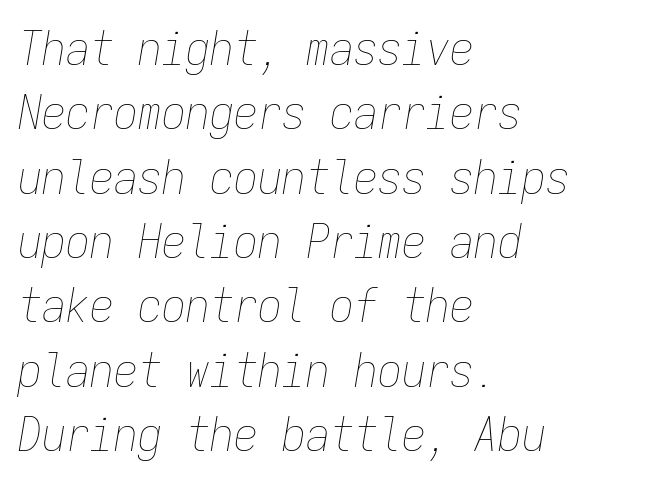
The image shows 48 px thin, condensed type, italic (leaning right), monospaced; set left-aligned, normal line spacing (1.34x), normal letter spacing, not underlined; low stroke contrast and a medium x-height.
